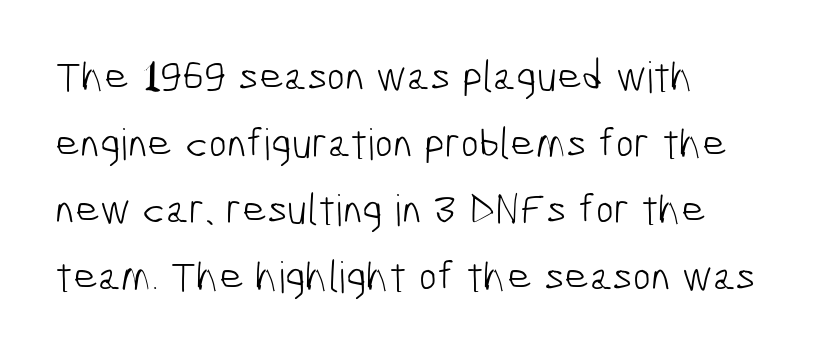
Summary of weight: not heavy and not bold. Is this a fixed-width face? No — the glyphs have proportional, varying widths. This rendering leaves character spacing at its baseline value. The characters display no serif detailing; their extremities are plain.
